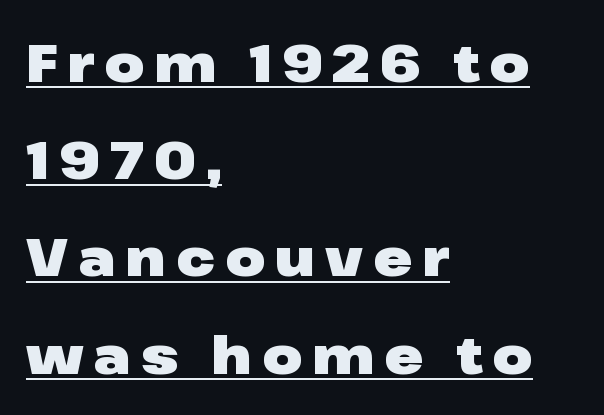
The image shows 52 px heavy, wide sans-serif type, upright; set left-aligned, line spacing 1.87x, underlined; low stroke contrast and a medium x-height.
